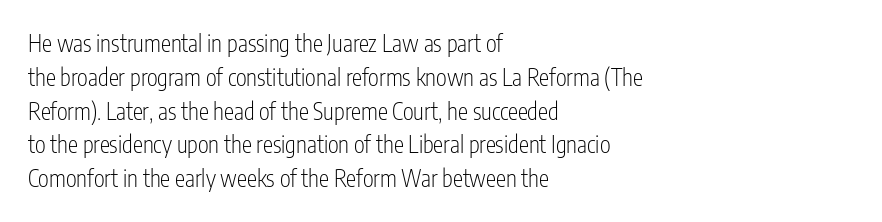
Just letters on the line, the space beneath them empty. Evenly set lines give the paragraph a standard silhouette. Heft: none added — not bold. Notice how the passage keeps a crisp vertical edge on the left only. No extra tracking has been applied to these lines. A roman cut, with each character standing at attention.
